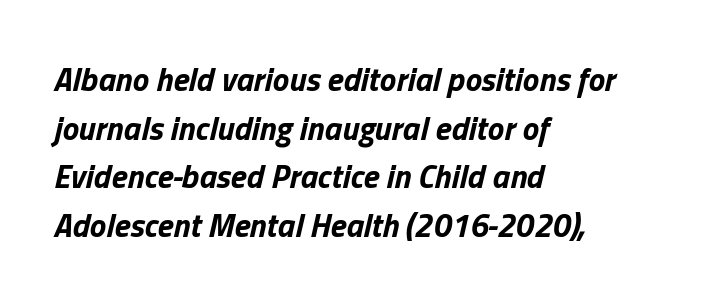
{"italic": "yes", "lean": "right", "slant_degrees": 13, "bold": "yes", "weight": "bold", "width": "normal", "stroke_contrast": "low", "x_height": "medium", "monospaced": "no", "underline": "no", "align": "left", "line_spacing": "normal", "line_spacing_ratio": 1.47, "letter_spacing": "normal", "letter_spacing_em": 0.0, "glyph_px": 33}
